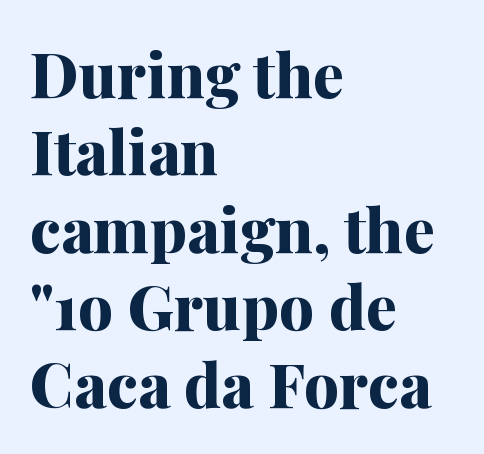
Q: Is the text bold? A: Yes.
Q: Is the text italic (slanted)? A: No, it is upright.
Q: Is the typeface a serif or a sans-serif typeface? A: Serif.
Q: Is the text underlined? A: No.
Q: How is the paragraph aligned? A: Left-aligned.
Q: Is the spacing between letters normal or unusually wide? A: Normal.
Q: Is the spacing between lines tight, normal or loose? A: Normal.
Q: Width (condensed, normal, or wide)? A: Normal.
Q: Stroke contrast? A: Medium.
Q: x-height? A: Medium.
Q: Monospaced? A: No.
